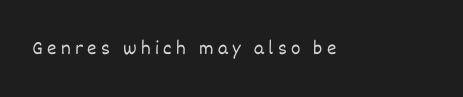
{"italic": "no", "bold": "no", "underline": "no", "letter_spacing": "wide", "letter_spacing_em": 0.22, "glyph_px": 20}
